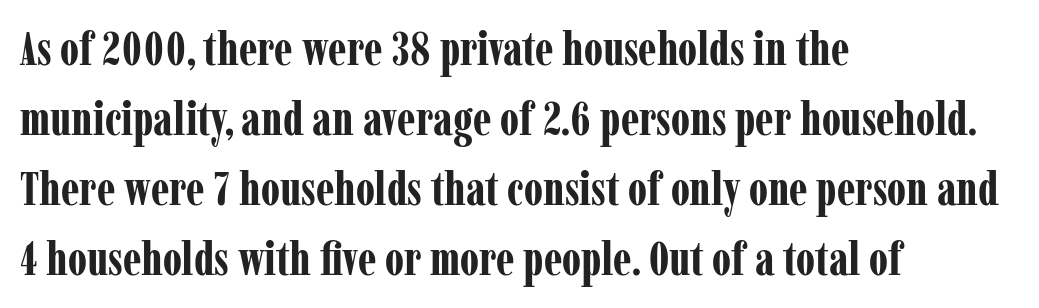
Descenders are the only things crossing below the line. Is this a fixed-width face? No — the glyphs have proportional, varying widths. Style check: upright. Caption: standard tracking, unaltered. Examine the stroke ends and you'll spot serifs. Alignment: flush left.
